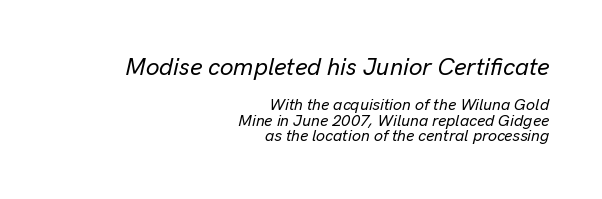
Q: Is the text italic (slanted)? A: Yes, it leans right by about 13 degrees.
Q: Is the text underlined? A: No.
Q: How is the paragraph aligned? A: Right-aligned.
Q: Is the spacing between letters normal or unusually wide? A: Normal.
Q: Is the spacing between lines tight, normal or loose? A: Tight.
Q: Which block of text is set in a larger size, the first (top) or the second (bottom)? A: The first (top) one.
